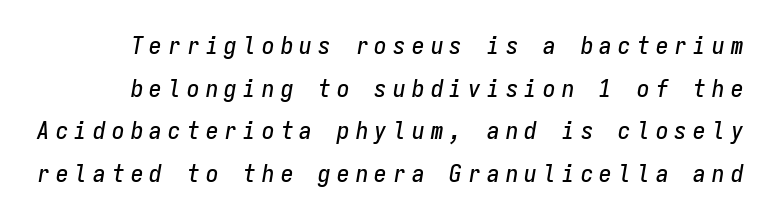
The image shows 25 px text type, italic (leaning right); set line spacing 1.71x, unusually wide letter spacing (+0.25 em), not underlined.
